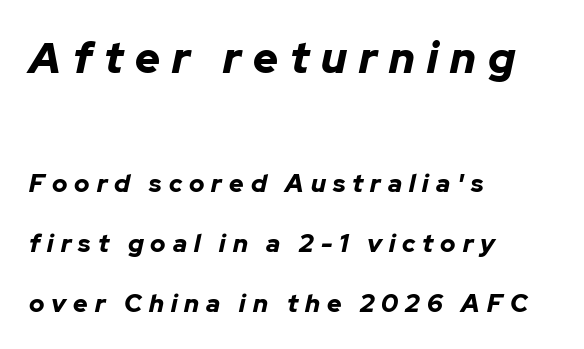
The image shows 43 px bold type, italic (leaning right); set left-aligned, loose line spacing (2.39x), unusually wide letter spacing (+0.28 em), not underlined; the first (top) block is 1.72x larger; low stroke contrast and a medium x-height.
